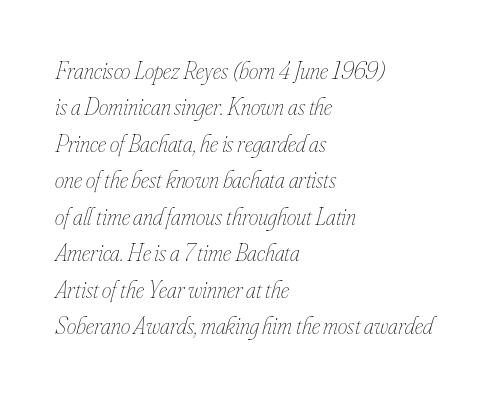
{"italic": "yes", "lean": "right", "slant_degrees": 16, "bold": "no", "underline": "no", "align": "left", "line_spacing": "normal", "line_spacing_ratio": 1.52, "letter_spacing": "normal", "letter_spacing_em": 0.0, "glyph_px": 24}
